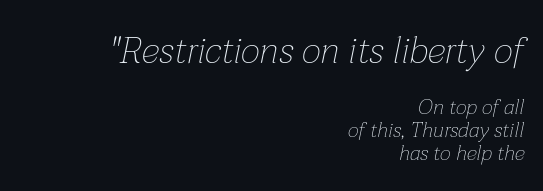
The image shows 37 px thin type, italic (leaning right); set right-aligned, tight line spacing (1.09x), normal letter spacing, not underlined; the first (top) block is 1.76x larger; low stroke contrast and a medium x-height.
